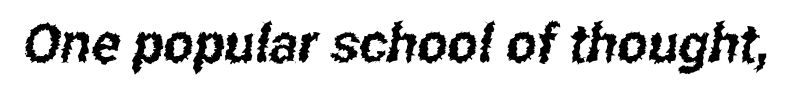
Q: Is the typeface a serif or a sans-serif typeface? A: Sans-serif.
Q: Is the text underlined? A: No.
Q: Is the spacing between letters normal or unusually wide? A: Normal.
Q: Width (condensed, normal, or wide)? A: Condensed.
Q: Stroke contrast? A: Low.
Q: x-height? A: Medium.
Q: Monospaced? A: No.
